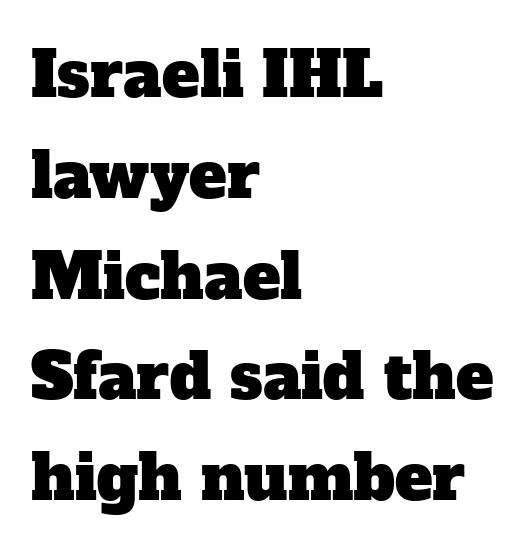
Is this a fixed-width face? No — the glyphs have proportional, varying widths. Tracking here is standard; glyphs follow each other at the usual distance. The rows are spaced the way most documents space them. Examine the stroke ends and you'll spot serifs. The space directly below the letters is spotless. The setting favours the left margin, as ordinary paragraphs usually do.
